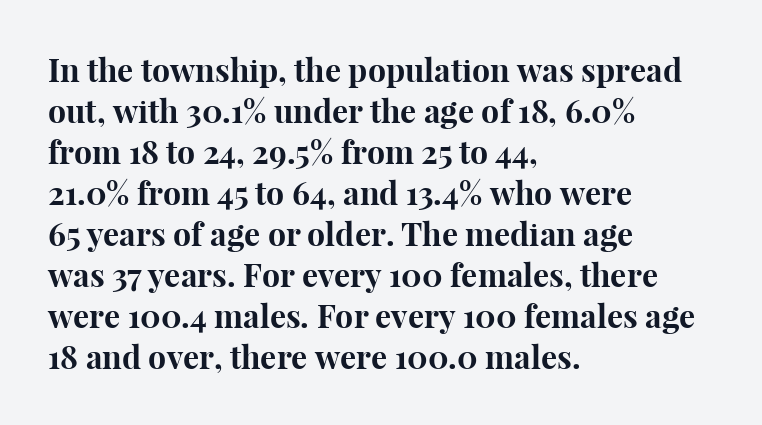
The image shows 32 px bold serif type, upright; set left-aligned, normal line spacing (1.28x), normal letter spacing, not underlined; high stroke contrast and a medium x-height.
